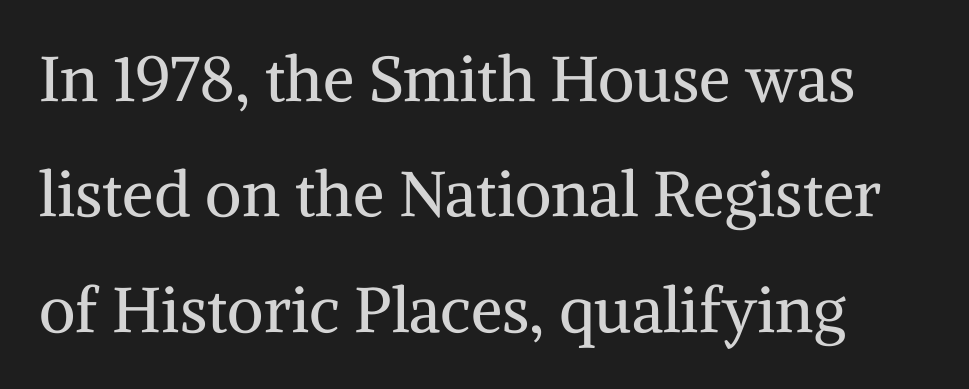
Q: Is the text bold? A: No.
Q: Is the text italic (slanted)? A: No, it is upright.
Q: Is the typeface a serif or a sans-serif typeface? A: Serif.
Q: Is the text underlined? A: No.
Q: Is the spacing between letters normal or unusually wide? A: Normal.
Q: Width (condensed, normal, or wide)? A: Normal.
Q: Stroke contrast? A: Medium.
Q: x-height? A: Medium.
Q: Monospaced? A: No.
